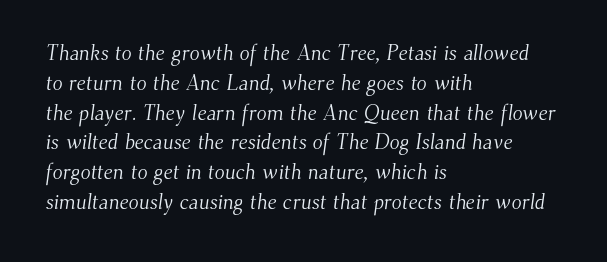
The image shows 21 px text type; set left-aligned, normal line spacing (1.42x), normal letter spacing, not underlined.
